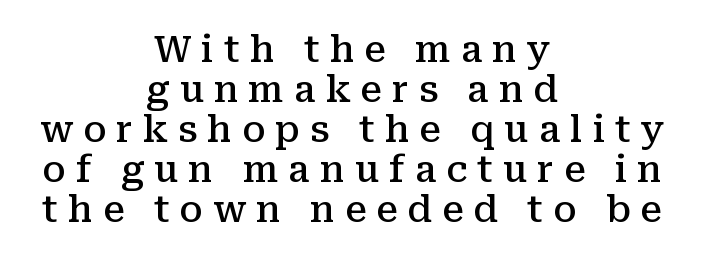
The rendering uses a small line-height, squeezing the rows. The letters are spread apart with noticeably loose tracking. The specimen reads as upright at a glance. A serif font was chosen for this passage.
